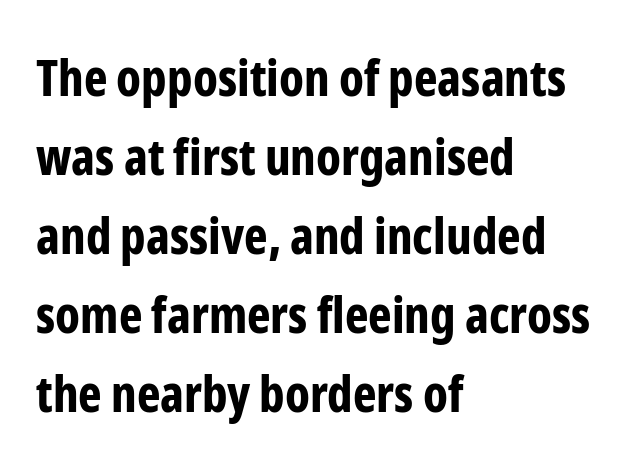
Q: Is the text bold? A: Yes.
Q: Is the text italic (slanted)? A: No, it is upright.
Q: Is the typeface a serif or a sans-serif typeface? A: Sans-serif.
Q: Is the text underlined? A: No.
Q: How is the paragraph aligned? A: Left-aligned.
Q: Is the spacing between letters normal or unusually wide? A: Normal.
Q: Is the spacing between lines tight, normal or loose? A: Normal.
Q: Width (condensed, normal, or wide)? A: Condensed.
Q: Stroke contrast? A: Low.
Q: x-height? A: Medium.
Q: Monospaced? A: No.
